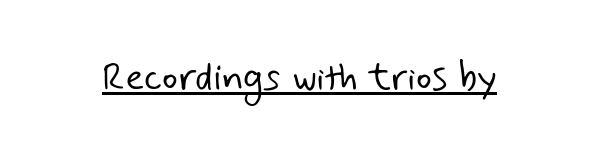
{"serif": "no", "bold": "no", "weight": "light", "width": "normal", "stroke_contrast": "low", "x_height": "small", "monospaced": "no", "underline": "yes", "letter_spacing": "normal", "letter_spacing_em": 0.0, "glyph_px": 39}
